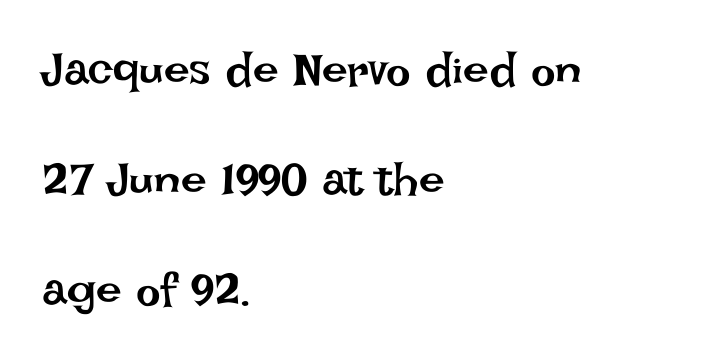
{"italic": "no", "bold": "no", "weight": "regular", "width": "normal", "stroke_contrast": "low", "x_height": "large", "monospaced": "no", "underline": "no", "align": "left", "line_spacing": "loose", "line_spacing_ratio": 2.39, "letter_spacing": "normal", "letter_spacing_em": 0.0, "glyph_px": 46}
